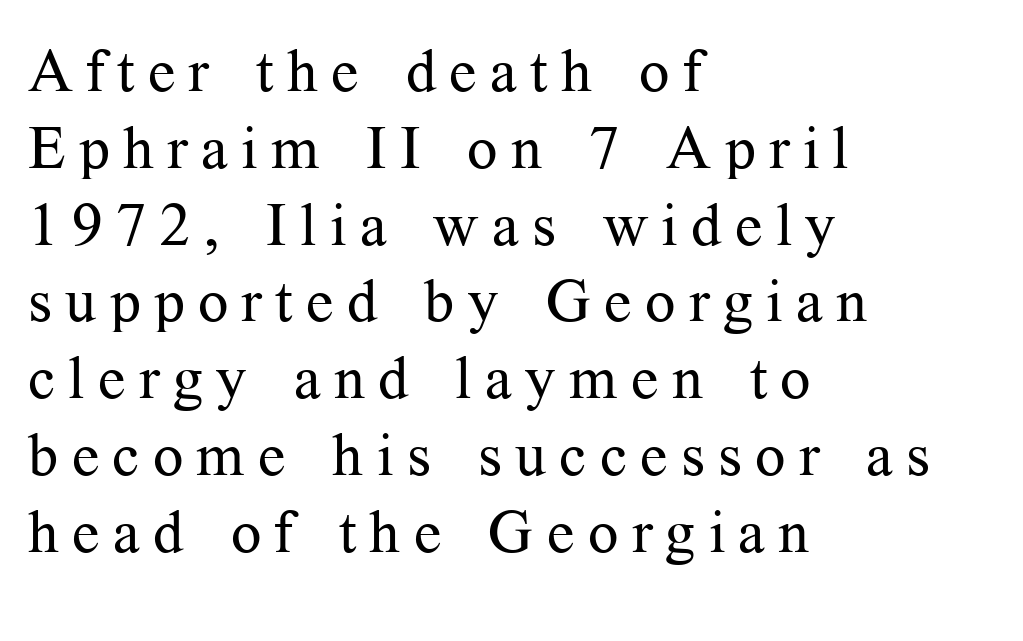
Summary of vertical rhythm: regular, with standard interline spacing. Horizontally, the lines are justified to the leading edge only. The weight would be labelled regular, book, light, or lighter still. Think of a printed novel: that variable character pitch is what you see here. The glyphs in this specimen are seriffed.
